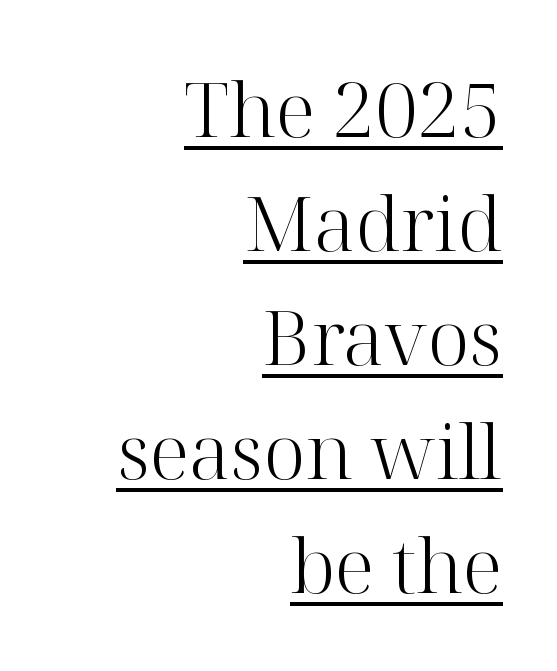
{"serif": "yes", "italic": "no", "bold": "no", "weight": "light", "width": "normal", "stroke_contrast": "high", "x_height": "medium", "monospaced": "no", "underline": "yes", "align": "right", "line_spacing": "normal", "line_spacing_ratio": 1.5, "letter_spacing": "normal", "letter_spacing_em": 0.0, "glyph_px": 76}
